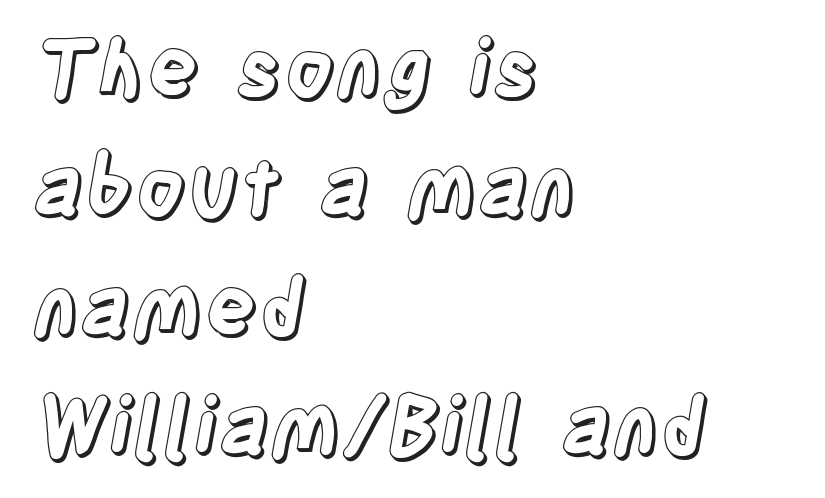
{"width": "condensed", "x_height": "large", "monospaced": "no", "underline": "no", "align": "left", "line_spacing": "normal", "line_spacing_ratio": 1.51, "letter_spacing": "normal", "letter_spacing_em": 0.0, "glyph_px": 79}
